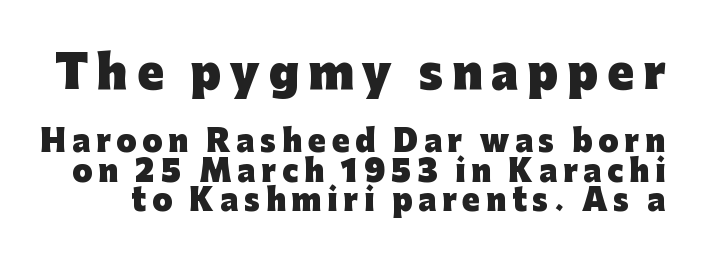
Stroke thickness is high; the sample reads as a true bold. The font's upright variant was chosen for this text. Bigger letters appear in the top chunk; the bottom chunk is reduced. Honestly, there is no underline to notice here at all. The face used here is proportionally spaced, like ordinary book or web type.
